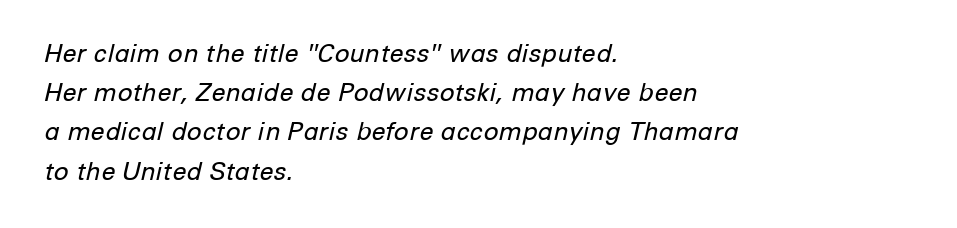
The image shows 25 px text type, italic (leaning right); set left-aligned, normal line spacing (1.57x), normal letter spacing, not underlined.
